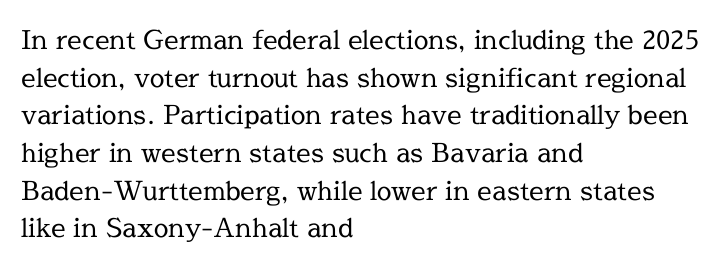
Q: Is the text bold? A: No.
Q: Is the text italic (slanted)? A: No, it is upright.
Q: Is the text underlined? A: No.
Q: How is the paragraph aligned? A: Left-aligned.
Q: Is the spacing between letters normal or unusually wide? A: Normal.
Q: Is the spacing between lines tight, normal or loose? A: Normal.
